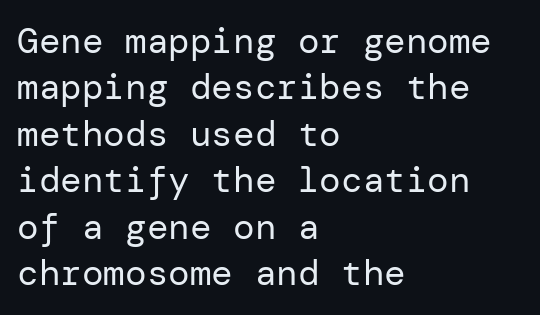
{"serif": "no", "italic": "no", "bold": "no", "weight": "regular", "width": "normal", "stroke_contrast": "low", "x_height": "medium", "underline": "no", "align": "left", "line_spacing": "normal", "line_spacing_ratio": 1.29, "letter_spacing": "normal", "letter_spacing_em": 0.0, "glyph_px": 36}
